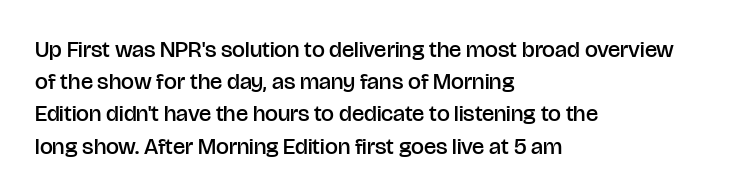
The image shows 23 px text type, upright; set left-aligned, normal line spacing (1.4x), normal letter spacing, not underlined.
